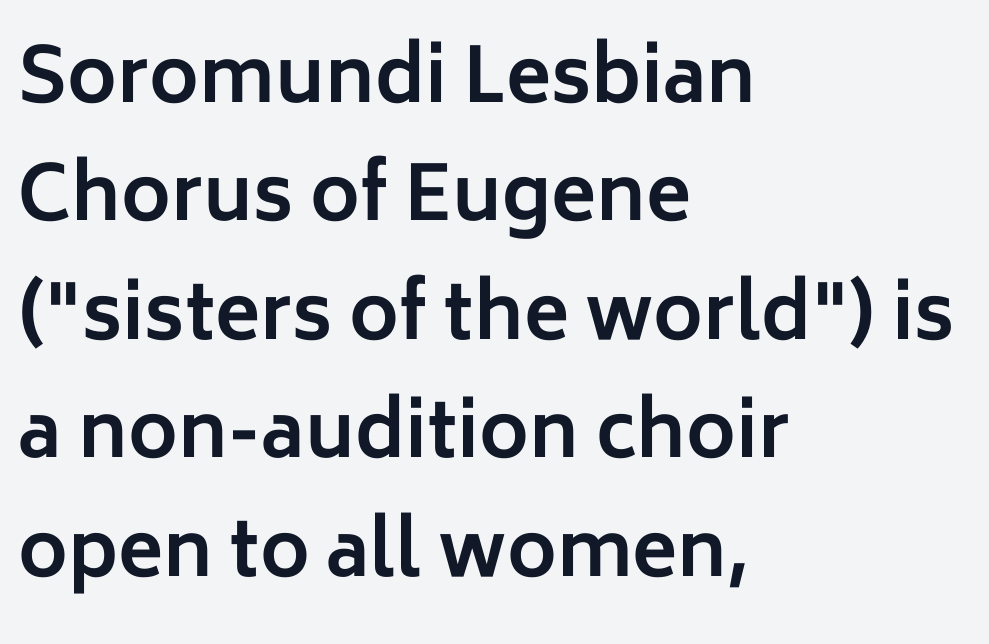
{"serif": "no", "italic": "no", "bold": "yes", "weight": "bold", "width": "normal", "stroke_contrast": "low", "x_height": "medium", "monospaced": "no", "underline": "no", "align": "left", "line_spacing": "normal", "line_spacing_ratio": 1.58, "letter_spacing": "normal", "letter_spacing_em": 0.0, "glyph_px": 75}
